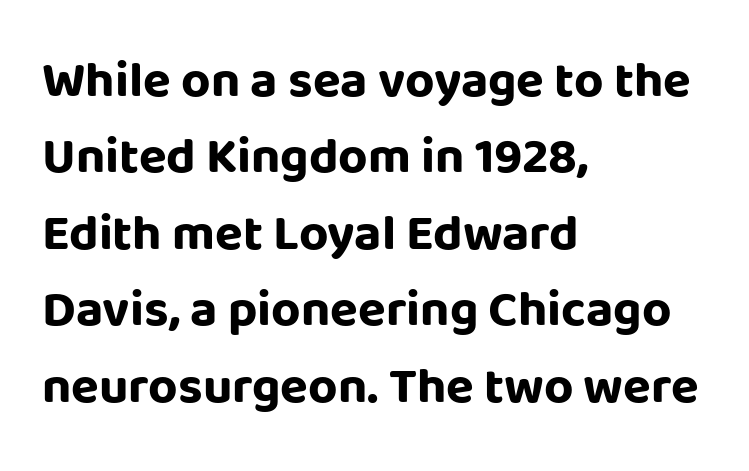
The image shows 51 px bold sans-serif type, upright; set left-aligned, normal line spacing (1.5x), normal letter spacing, not underlined; low stroke contrast and a large x-height.
